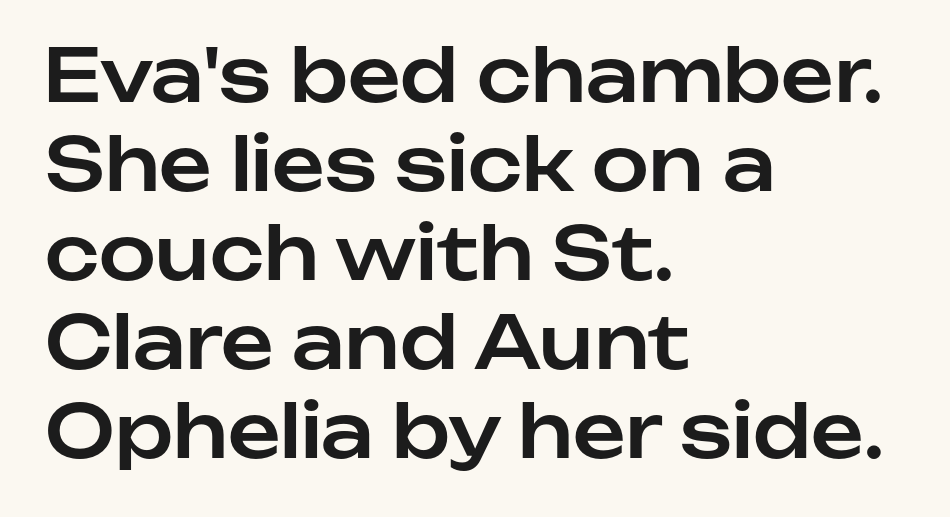
Q: Is the text italic (slanted)? A: No, it is upright.
Q: Is the typeface a serif or a sans-serif typeface? A: Sans-serif.
Q: Is the text underlined? A: No.
Q: How is the paragraph aligned? A: Left-aligned.
Q: Is the spacing between letters normal or unusually wide? A: Normal.
Q: Width (condensed, normal, or wide)? A: Normal.
Q: Stroke contrast? A: Low.
Q: x-height? A: Medium.
Q: Monospaced? A: No.
